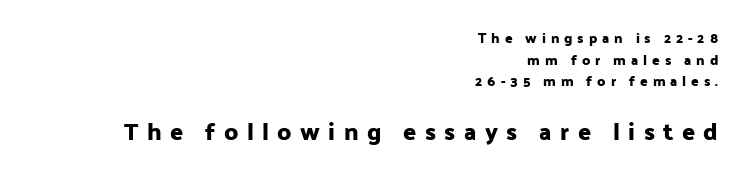
The image shows 24 px text type, upright; set right-aligned, normal line spacing (1.54x), unusually wide letter spacing (+0.35 em), not underlined; the second (bottom) block is 1.71x larger.
